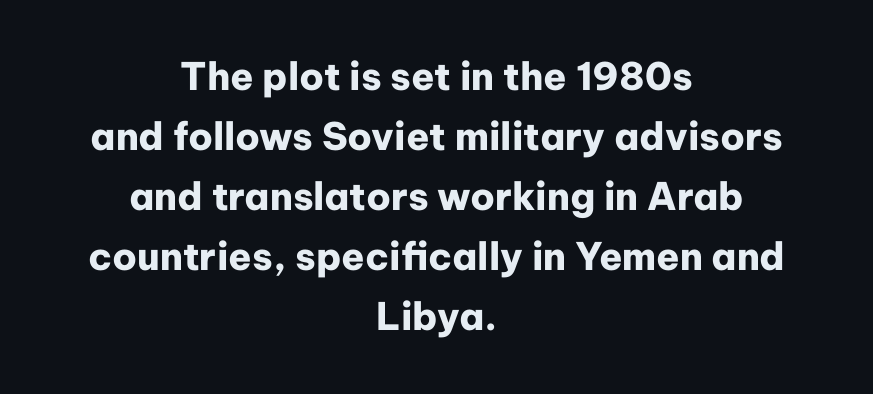
How heavy is the stroke? Heavy — this is a bold. Check where the strokes stop: nothing finishes them off — pure sans. Each line is balanced around a shared central axis. A typesetter would call this leading conventional body-copy spacing. The face used here is proportionally spaced, like ordinary book or web type.
